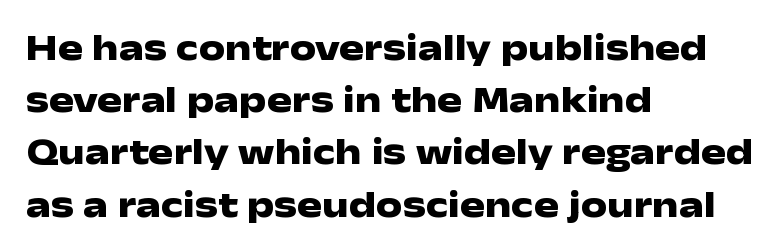
The image shows 37 px heavy, wide sans-serif type, upright; set left-aligned, normal line spacing (1.41x), normal letter spacing, not underlined; low stroke contrast and a medium x-height.
